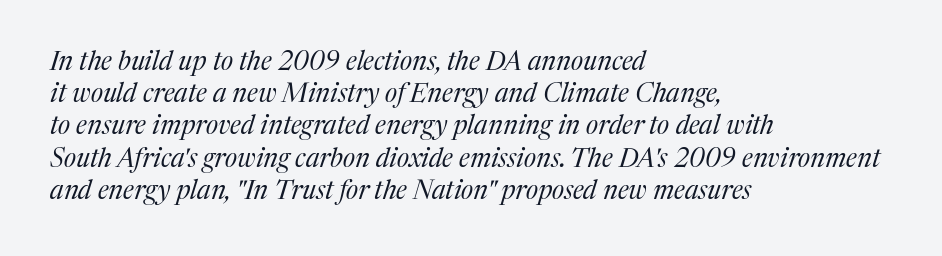
The specimen omits any rule beneath the text block's lines. In terms of posture, this sample is oblique. The tracking reads as untouched default to a designer's eye. The strokes are not fattened; the text isn't bold. Horizontally, the lines are justified to the leading edge only.
